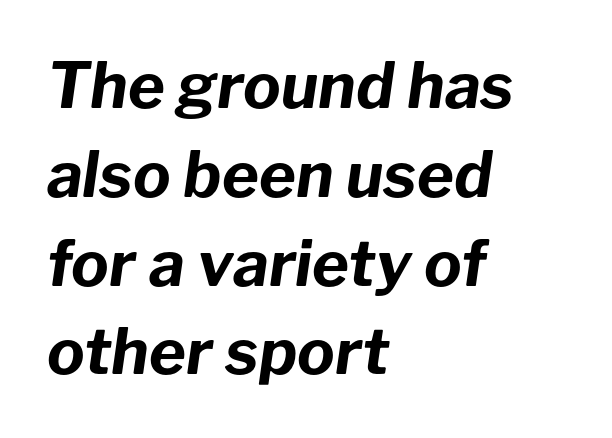
{"italic": "yes", "lean": "right", "slant_degrees": 8, "bold": "yes", "weight": "bold", "width": "normal", "stroke_contrast": "low", "x_height": "medium", "monospaced": "no", "underline": "no", "align": "left", "line_spacing": "normal", "line_spacing_ratio": 1.41, "letter_spacing": "normal", "letter_spacing_em": 0.0, "glyph_px": 63}
